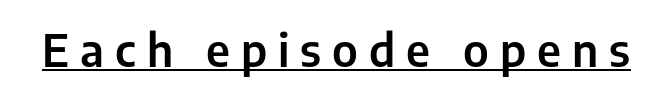
I'd call this a sans setting — the letters go barefoot. No italicization has been applied; the sample stays upright. Caption: expanded tracking, letters set apart. Character widths vary here, with narrow letters taking less room than wide ones. The string is rendered with underlining switched on.
